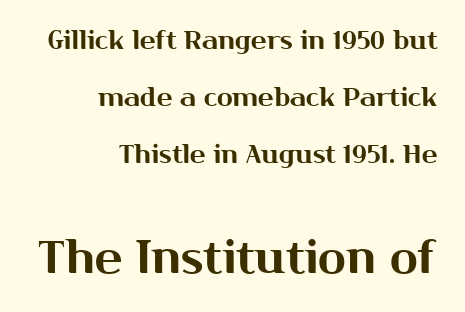
The image shows 46 px sans-serif type, upright; set right-aligned, loose line spacing (2.2x), normal letter spacing, not underlined; the second (bottom) block is 1.77x larger; medium stroke contrast and a medium x-height.
